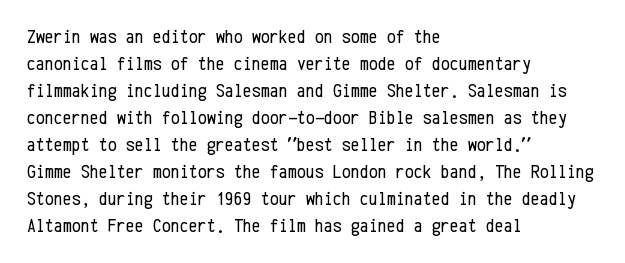
Q: Is the text bold? A: No.
Q: Is the text italic (slanted)? A: No, it is upright.
Q: Is the text underlined? A: No.
Q: How is the paragraph aligned? A: Left-aligned.
Q: Is the spacing between letters normal or unusually wide? A: Normal.
Q: Is the spacing between lines tight, normal or loose? A: Normal.
